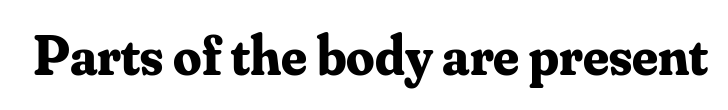
The image shows 56 px bold serif type, upright; set normal letter spacing, not underlined; medium stroke contrast and a small x-height.
